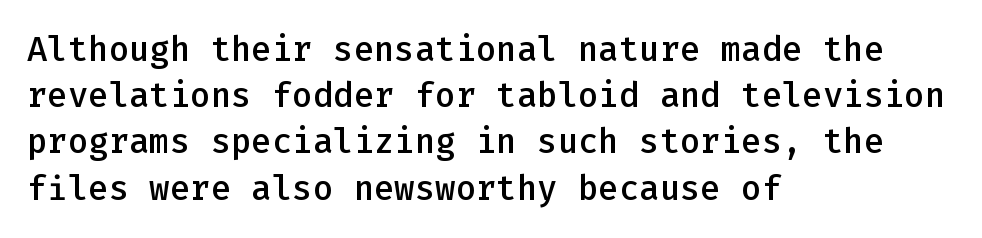
Q: Is the text bold? A: Semi-bold.
Q: Is the text italic (slanted)? A: No, it is upright.
Q: Is the typeface a serif or a sans-serif typeface? A: Sans-serif.
Q: Is the text underlined? A: No.
Q: How is the paragraph aligned? A: Left-aligned.
Q: Is the spacing between letters normal or unusually wide? A: Normal.
Q: Is the spacing between lines tight, normal or loose? A: Normal.
Q: Width (condensed, normal, or wide)? A: Normal.
Q: Stroke contrast? A: Low.
Q: x-height? A: Medium.
Q: Monospaced? A: Yes.
